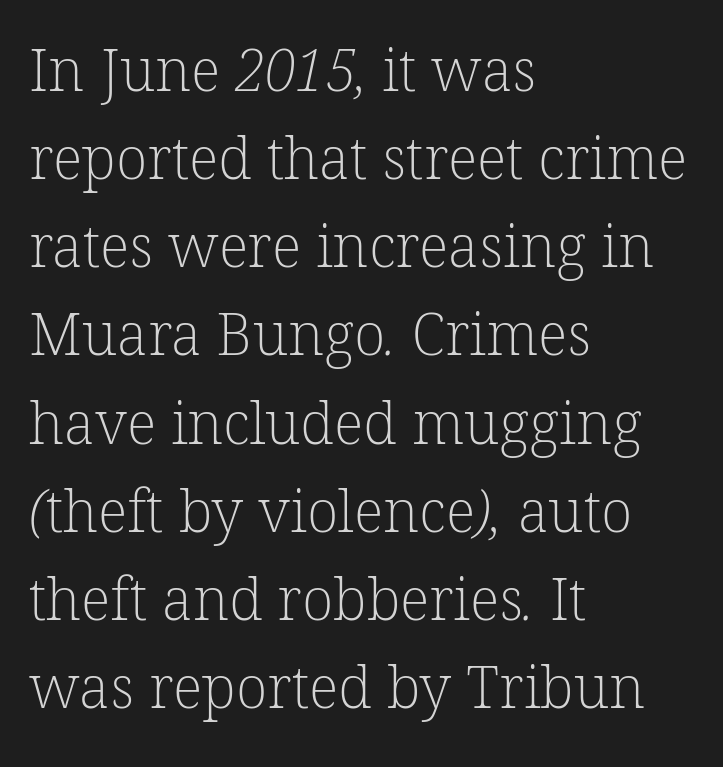
The letters sit at their default tracking, neither squeezed nor spread. The block of text has a typical density, with ordinary space between rows. Nobody drew a line under any word here. The characters display serif detailing at their extremities.
